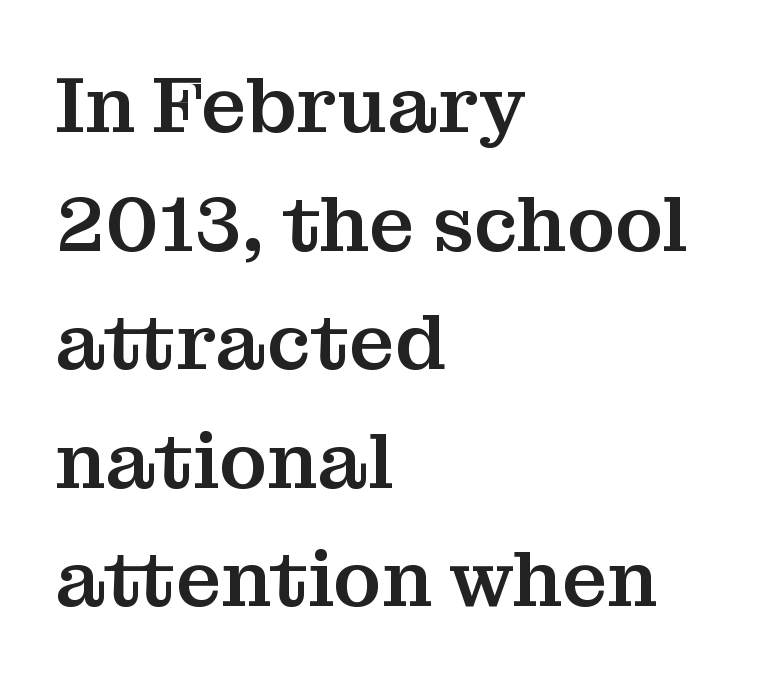
Q: Is the text italic (slanted)? A: No, it is upright.
Q: Is the typeface a serif or a sans-serif typeface? A: Serif.
Q: Is the text underlined? A: No.
Q: How is the paragraph aligned? A: Left-aligned.
Q: Is the spacing between letters normal or unusually wide? A: Normal.
Q: Is the spacing between lines tight, normal or loose? A: Normal.
Q: Width (condensed, normal, or wide)? A: Normal.
Q: Stroke contrast? A: Medium.
Q: x-height? A: Medium.
Q: Monospaced? A: No.
